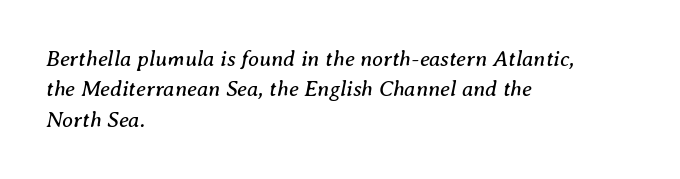
This is not heavy type; no bold has been used. The specimen omits any rule beneath the text block's lines. The rows are spaced the way most documents space them. This is oblique type, the kind used for emphasis or titles. The lines are quadded left.
